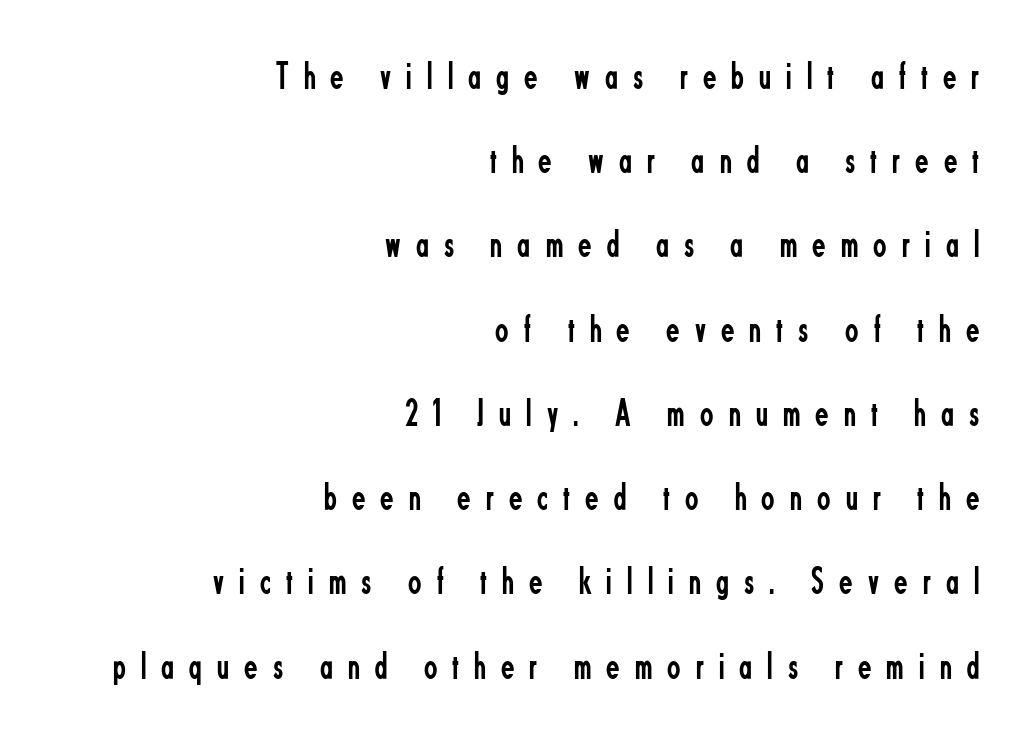
The characters are drawn with everyday or finer stroke widths. Check under the words: just untouched page. Honestly, the letter spacing is so wide it's the main thing you notice. Upright lettering throughout. The leading is generous, giving the passage an open texture.
